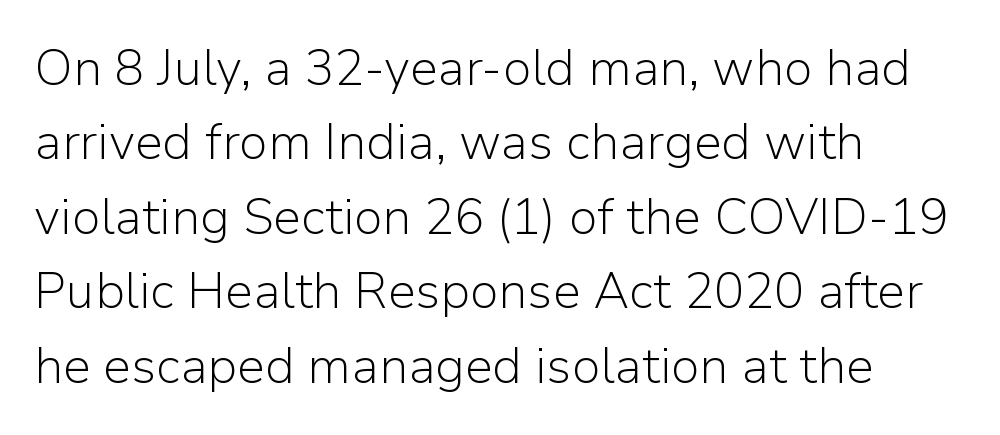
{"serif": "no", "italic": "no", "bold": "no", "weight": "light", "width": "normal", "stroke_contrast": "low", "x_height": "medium", "monospaced": "no", "underline": "no", "align": "left", "line_spacing": "normal", "line_spacing_ratio": 1.49, "letter_spacing": "normal", "letter_spacing_em": 0.0, "glyph_px": 50}
